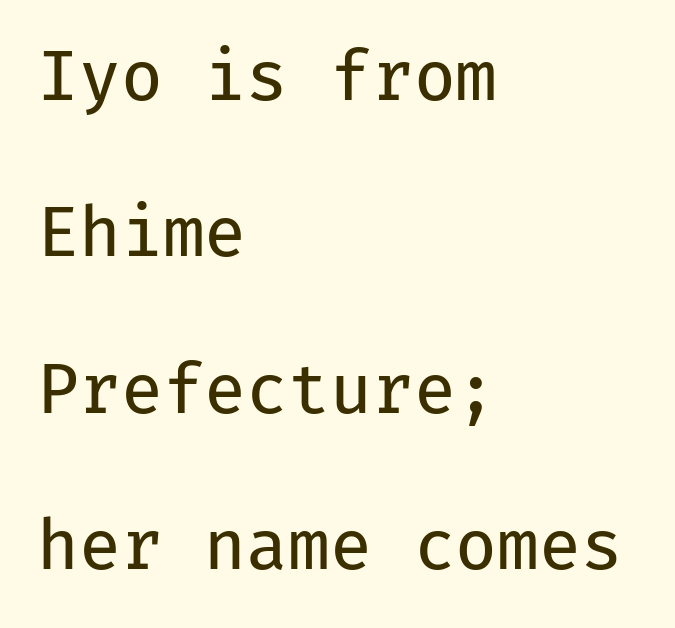
Q: Is the text bold? A: No.
Q: Is the text italic (slanted)? A: No, it is upright.
Q: Is the typeface a serif or a sans-serif typeface? A: Sans-serif.
Q: Is the text underlined? A: No.
Q: How is the paragraph aligned? A: Left-aligned.
Q: Is the spacing between letters normal or unusually wide? A: Normal.
Q: Is the spacing between lines tight, normal or loose? A: Loose.
Q: Width (condensed, normal, or wide)? A: Normal.
Q: Stroke contrast? A: Low.
Q: x-height? A: Medium.
Q: Monospaced? A: Yes.
